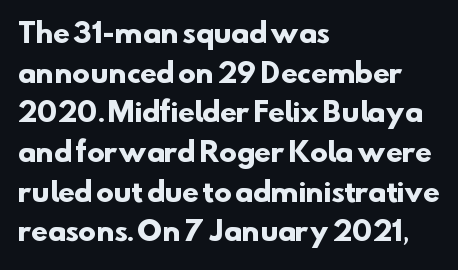
Q: Is the text bold? A: Yes.
Q: Is the text underlined? A: No.
Q: How is the paragraph aligned? A: Left-aligned.
Q: Is the spacing between letters normal or unusually wide? A: Normal.
Q: Is the spacing between lines tight, normal or loose? A: Normal.
